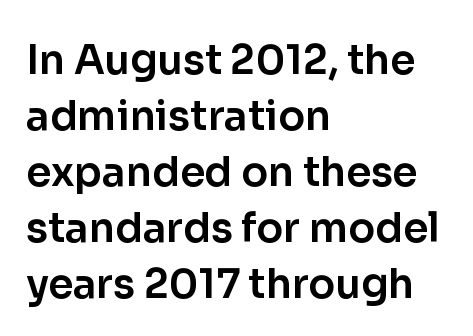
The image shows 40 px sans-serif type, upright; set left-aligned, normal line spacing (1.4x), normal letter spacing, not underlined; low stroke contrast and a medium x-height.
